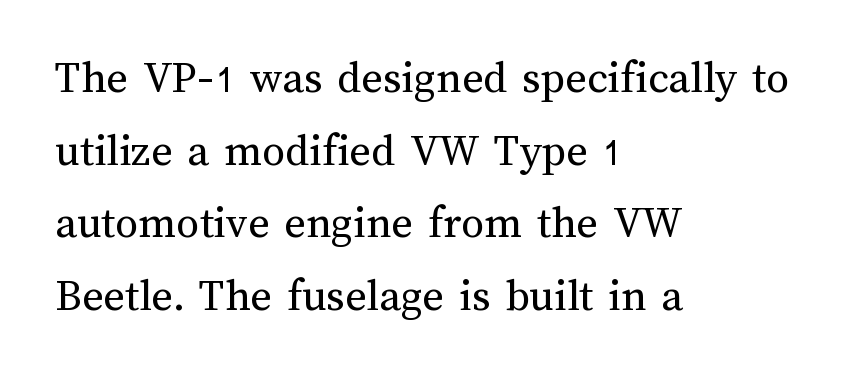
Q: Is the text bold? A: No.
Q: Is the text italic (slanted)? A: No, it is upright.
Q: Is the text underlined? A: No.
Q: How is the paragraph aligned? A: Left-aligned.
Q: Is the spacing between letters normal or unusually wide? A: Normal.
Q: Is the spacing between lines tight, normal or loose? A: Normal.
Q: Width (condensed, normal, or wide)? A: Normal.
Q: Stroke contrast? A: Medium.
Q: x-height? A: Medium.
Q: Monospaced? A: No.
